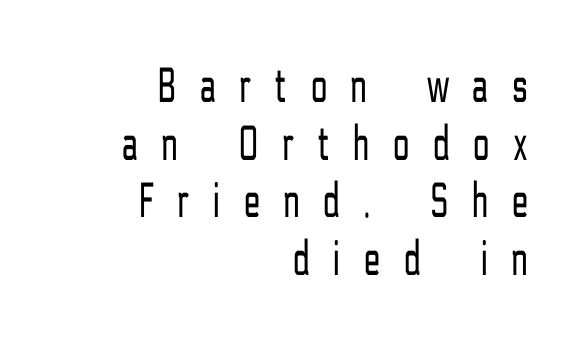
Q: Is the text bold? A: No.
Q: Is the text italic (slanted)? A: No, it is upright.
Q: Is the typeface a serif or a sans-serif typeface? A: Sans-serif.
Q: Is the text underlined? A: No.
Q: How is the paragraph aligned? A: Right-aligned.
Q: Is the spacing between letters normal or unusually wide? A: Unusually wide.
Q: Is the spacing between lines tight, normal or loose? A: Tight.
Q: Width (condensed, normal, or wide)? A: Condensed.
Q: Stroke contrast? A: Low.
Q: x-height? A: Medium.
Q: Monospaced? A: No.
